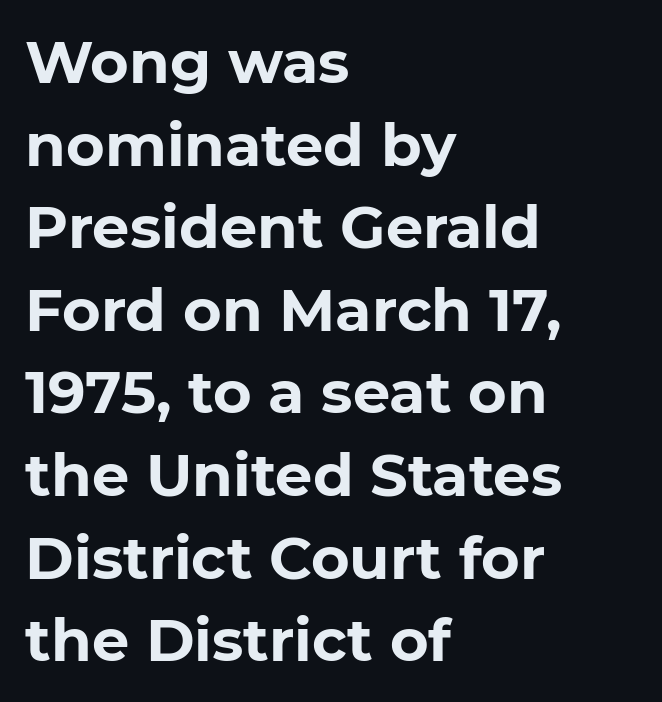
{"serif": "no", "italic": "no", "bold": "yes", "weight": "bold", "width": "normal", "stroke_contrast": "low", "x_height": "medium", "monospaced": "no", "underline": "no", "align": "left", "line_spacing": "normal", "line_spacing_ratio": 1.4, "letter_spacing": "normal", "letter_spacing_em": 0.0, "glyph_px": 59}
